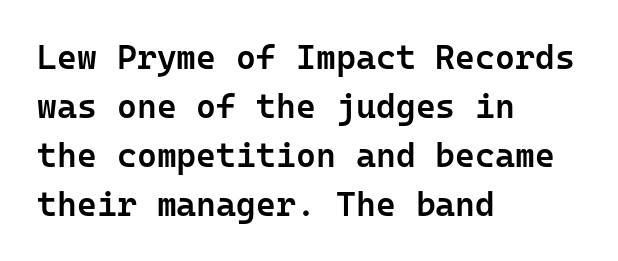
Looks like terminal output: every glyph gets an equal slot. Unmarked baselines from the first word to the last. Unlike a traditional serif, this face leaves its strokes unadorned. Stems and bowls a touch heavier than normal — semibold. The paragraph shown leans on its left margin. These lines were composed using upright roman letters.
